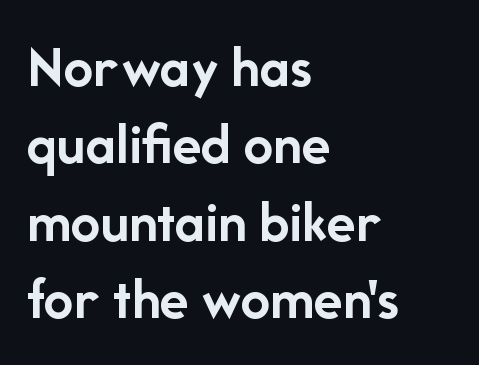
Q: Is the text bold? A: Yes.
Q: Is the text italic (slanted)? A: No, it is upright.
Q: Is the typeface a serif or a sans-serif typeface? A: Sans-serif.
Q: Is the text underlined? A: No.
Q: How is the paragraph aligned? A: Left-aligned.
Q: Is the spacing between letters normal or unusually wide? A: Normal.
Q: Is the spacing between lines tight, normal or loose? A: Normal.
Q: Width (condensed, normal, or wide)? A: Normal.
Q: Stroke contrast? A: Low.
Q: x-height? A: Medium.
Q: Monospaced? A: No.
